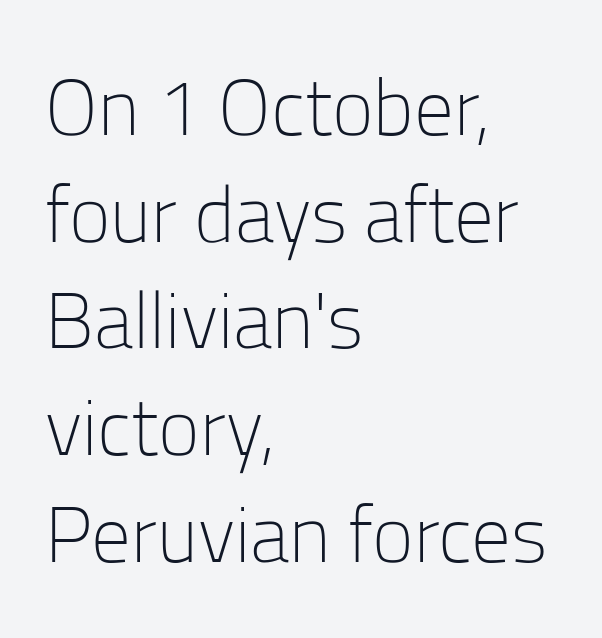
{"serif": "no", "italic": "no", "bold": "no", "weight": "light", "width": "normal", "stroke_contrast": "low", "x_height": "medium", "monospaced": "no", "underline": "no", "align": "left", "line_spacing": "normal", "line_spacing_ratio": 1.35, "letter_spacing": "normal", "letter_spacing_em": 0.0, "glyph_px": 79}
